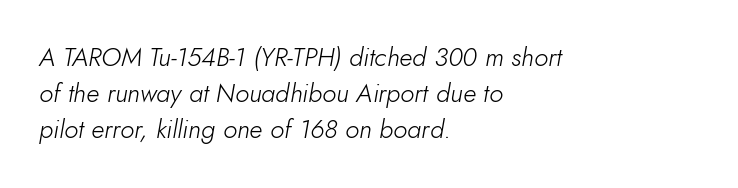
Q: Is the text bold? A: No.
Q: Is the text italic (slanted)? A: Yes, it leans right by about 10 degrees.
Q: Is the text underlined? A: No.
Q: How is the paragraph aligned? A: Left-aligned.
Q: Is the spacing between letters normal or unusually wide? A: Normal.
Q: Is the spacing between lines tight, normal or loose? A: Normal.
